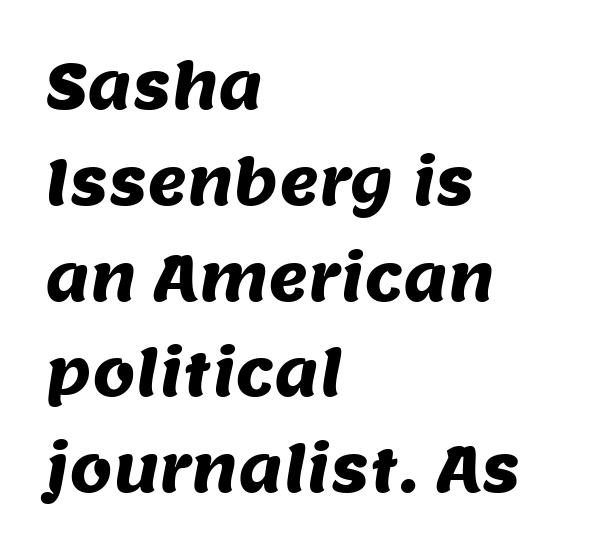
Regular leading. A bare baseline throughout the passage. These lines stack with their left ends in a neat column. The letters advance in unequal steps, a hallmark of proportional type.
